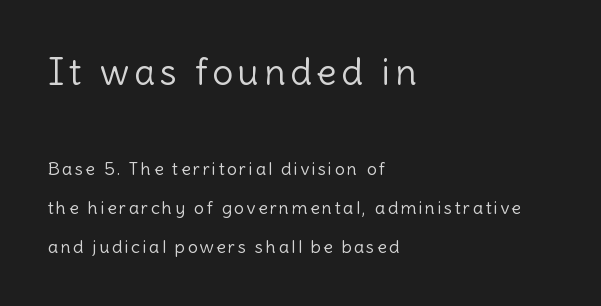
The image shows 37 px light sans-serif type, upright; set left-aligned, loose line spacing (2.15x), not underlined; the first (top) block is 2.06x larger; a medium x-height.
